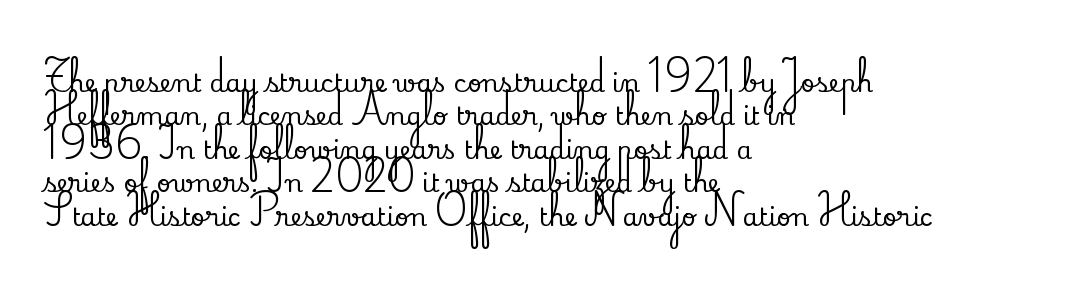
{"italic": "no", "underline": "no", "align": "left", "line_spacing": "normal", "line_spacing_ratio": 1.34, "letter_spacing": "normal", "letter_spacing_em": 0.0, "glyph_px": 25}
